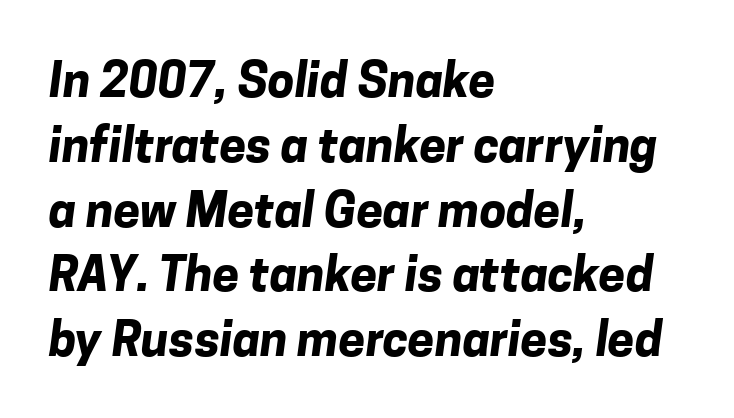
Q: Is the text bold? A: Yes.
Q: Is the typeface a serif or a sans-serif typeface? A: Sans-serif.
Q: Is the text underlined? A: No.
Q: How is the paragraph aligned? A: Left-aligned.
Q: Is the spacing between letters normal or unusually wide? A: Normal.
Q: Is the spacing between lines tight, normal or loose? A: Normal.
Q: Width (condensed, normal, or wide)? A: Normal.
Q: Stroke contrast? A: Low.
Q: x-height? A: Medium.
Q: Monospaced? A: No.
